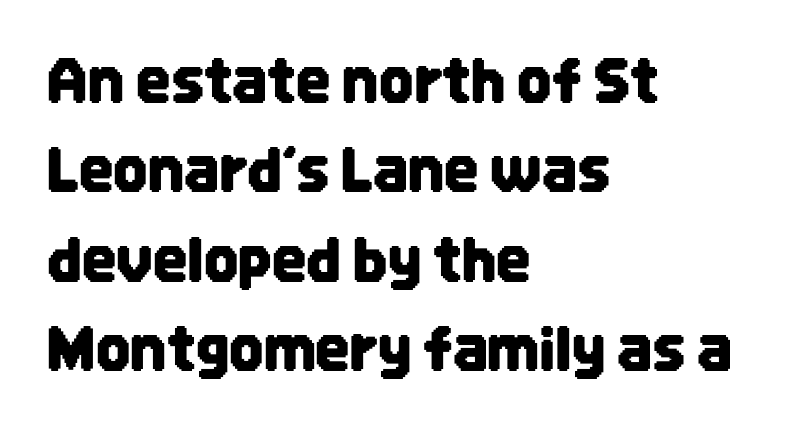
Q: Is the text italic (slanted)? A: No, it is upright.
Q: Is the typeface a serif or a sans-serif typeface? A: Sans-serif.
Q: Is the text underlined? A: No.
Q: How is the paragraph aligned? A: Left-aligned.
Q: Is the spacing between letters normal or unusually wide? A: Normal.
Q: Is the spacing between lines tight, normal or loose? A: Normal.
Q: Width (condensed, normal, or wide)? A: Condensed.
Q: Stroke contrast? A: Low.
Q: x-height? A: Large.
Q: Monospaced? A: No.
